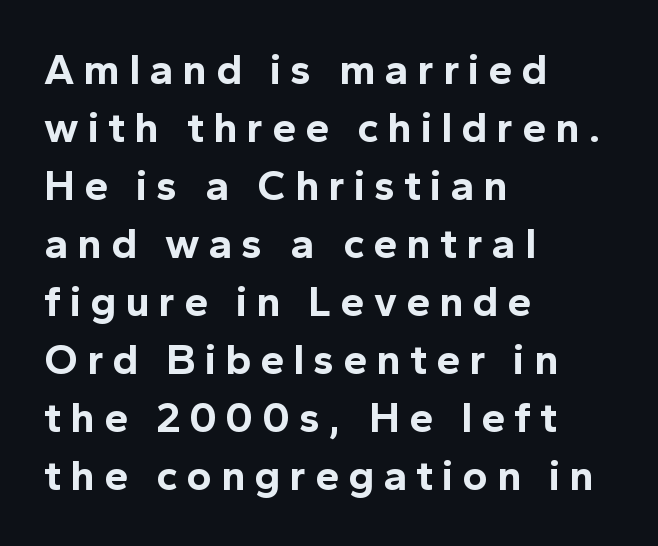
{"serif": "no", "italic": "no", "bold": "yes", "weight": "bold", "width": "normal", "x_height": "medium", "monospaced": "no", "underline": "no", "align": "left", "line_spacing": "normal", "line_spacing_ratio": 1.35, "letter_spacing": "wide", "letter_spacing_em": 0.21, "glyph_px": 43}
